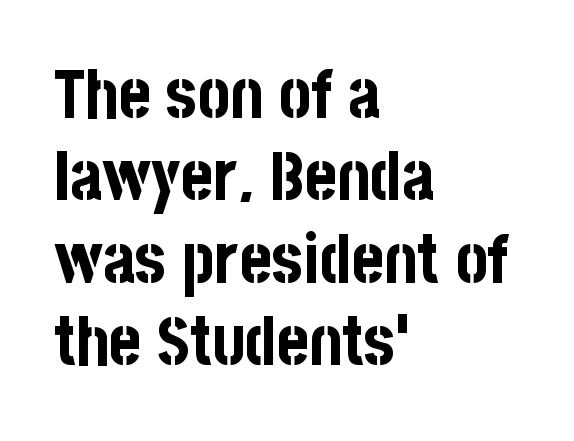
{"serif": "no", "italic": "no", "bold": "yes", "weight": "bold", "width": "condensed", "stroke_contrast": "low", "x_height": "large", "monospaced": "no", "underline": "no", "align": "left", "line_spacing_ratio": 1.21, "letter_spacing": "normal", "letter_spacing_em": 0.0, "glyph_px": 68}
